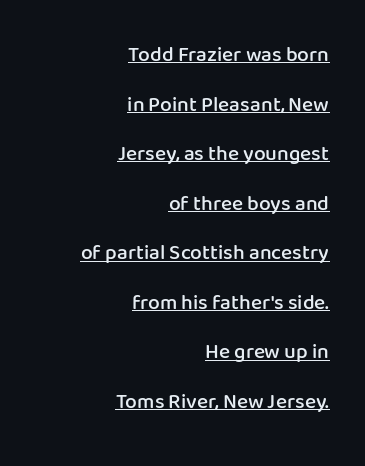
The image shows 21 px text type, upright; set right-aligned, loose line spacing (2.36x), normal letter spacing, underlined.
